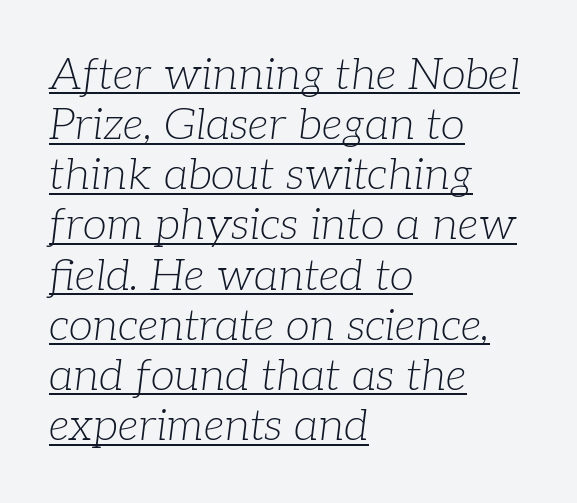
The strokes carry an ordinary text weight at most. The sample's only ornament is a line tracing under the words. The lines are quadded left. Look at the bottom of the vertical strokes: they flare into serifs here.
